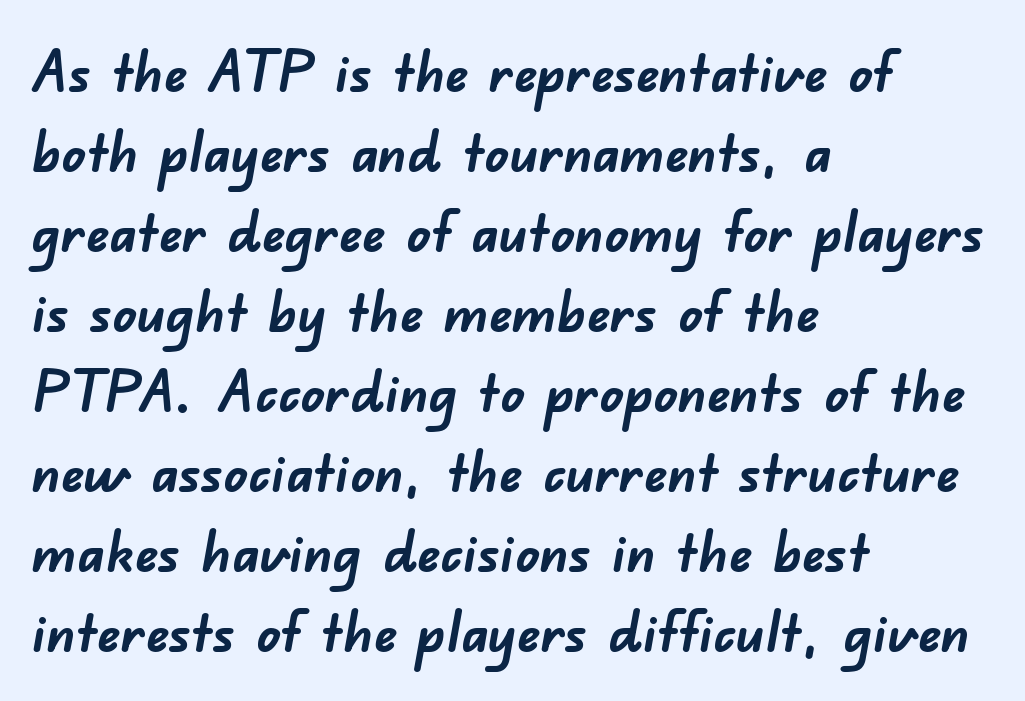
The image shows 58 px semibold sans-serif type; set left-aligned, normal line spacing (1.38x), normal letter spacing, not underlined; low stroke contrast and a small x-height.
